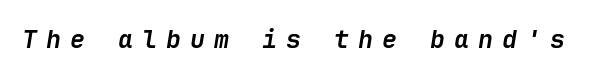
The image shows 25 px bold type, italic (leaning right); set unusually wide letter spacing (+0.36 em), not underlined.
